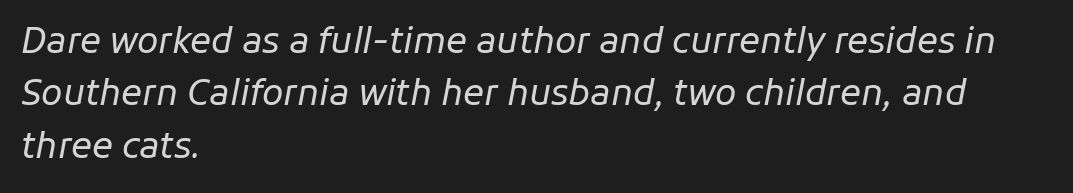
Weight: regular or lighter. The rendering anchors every line to the left-hand side. In terms of posture, this sample is oblique. In terms of letterspacing, this is plain default setting.
